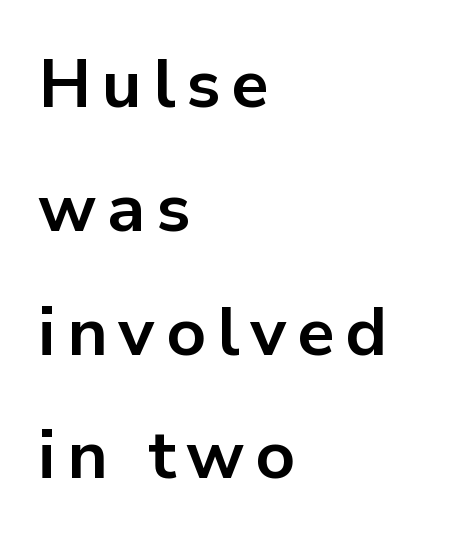
The image shows 68 px bold sans-serif type, upright; set left-aligned, line spacing 1.82x, not underlined; low stroke contrast and a medium x-height.
